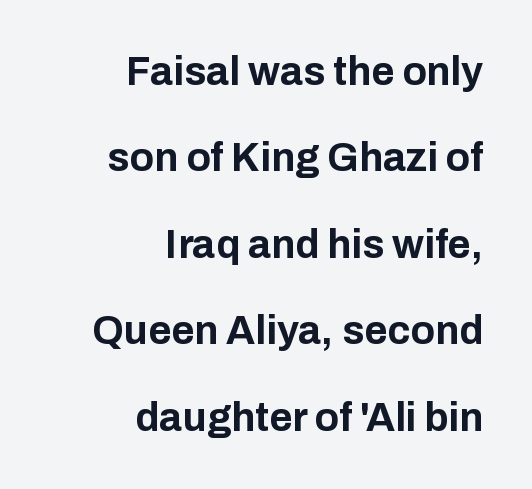
Q: Is the text bold? A: Yes.
Q: Is the text italic (slanted)? A: No, it is upright.
Q: Is the typeface a serif or a sans-serif typeface? A: Sans-serif.
Q: Is the text underlined? A: No.
Q: How is the paragraph aligned? A: Right-aligned.
Q: Is the spacing between letters normal or unusually wide? A: Normal.
Q: Is the spacing between lines tight, normal or loose? A: Loose.
Q: Width (condensed, normal, or wide)? A: Normal.
Q: Stroke contrast? A: Low.
Q: x-height? A: Medium.
Q: Monospaced? A: No.
